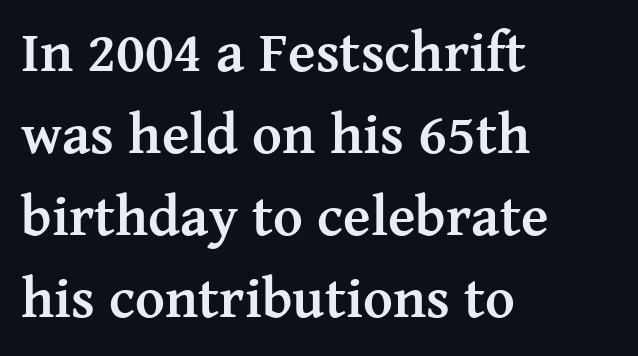
The image shows 57 px semibold serif type, upright; set left-aligned, normal line spacing (1.44x), normal letter spacing, not underlined; medium stroke contrast and a medium x-height.
